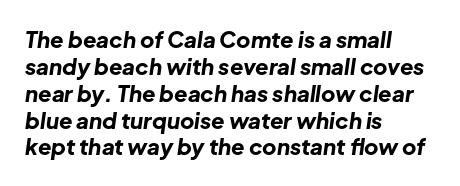
The image shows 22 px bold type, italic (leaning right); set left-aligned, line spacing 1.22x, normal letter spacing, not underlined.
